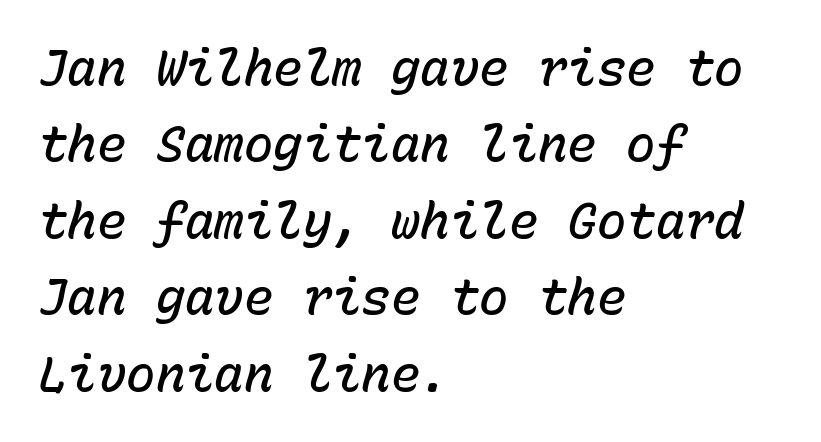
In terms of leading, this rendering sits right in the middle. Yep, that's italic — everything's leaning. The face used here is monospaced, like something from a code editor. The foot of each line stays bare and open.
